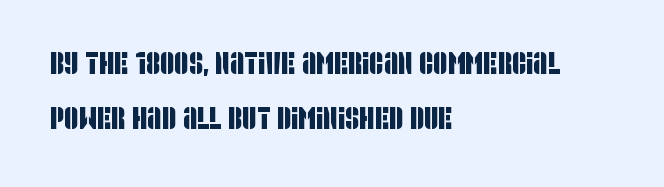
The image shows 31 px condensed sans-serif type; set left-aligned, line spacing 1.77x, normal letter spacing, not underlined; low stroke contrast and a large x-height.
